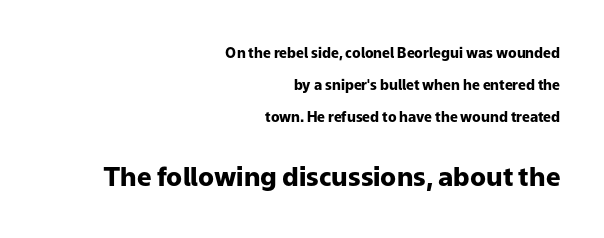
{"italic": "no", "bold": "yes", "underline": "no", "align": "right", "line_spacing": "loose", "line_spacing_ratio": 2.27, "letter_spacing": "normal", "letter_spacing_em": 0.0, "larger_block": "second", "size_ratio": 1.86, "glyph_px": 26}
